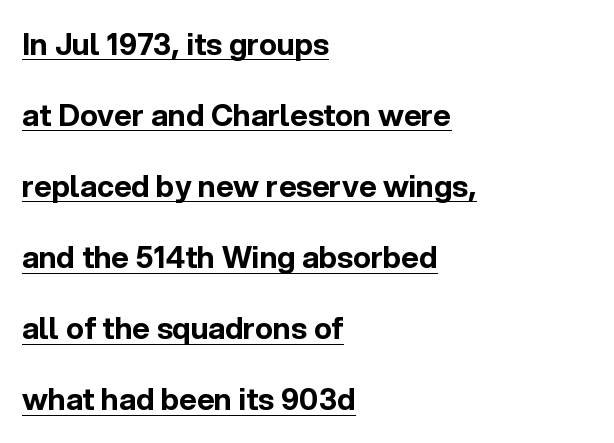
Is this a fixed-width face? No — the glyphs have proportional, varying widths. The letters sit at their default tracking, neither squeezed nor spread. The space between consecutive lines is lavish. The ragged edge is on the right, which tells us the setting is flush left.
